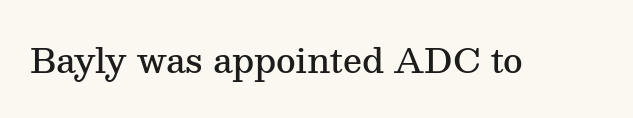
The image shows 34 px semibold serif type, upright; set normal letter spacing, not underlined; medium stroke contrast and a medium x-height.
